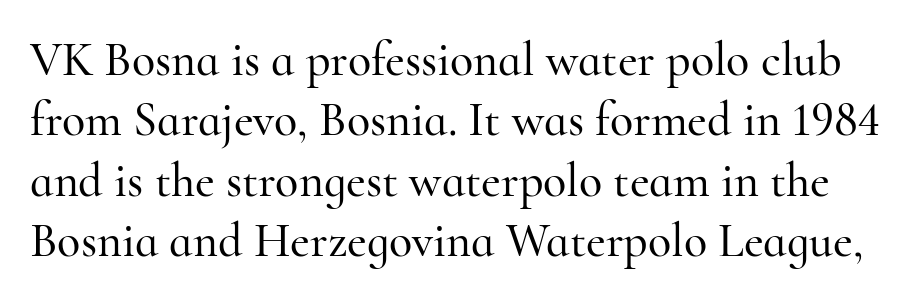
Q: Is the text italic (slanted)? A: No, it is upright.
Q: Is the typeface a serif or a sans-serif typeface? A: Serif.
Q: Is the text underlined? A: No.
Q: Is the spacing between letters normal or unusually wide? A: Normal.
Q: Is the spacing between lines tight, normal or loose? A: Normal.
Q: Width (condensed, normal, or wide)? A: Normal.
Q: Stroke contrast? A: High.
Q: x-height? A: Small.
Q: Monospaced? A: No.
